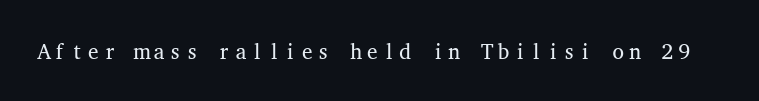
Q: Is the text bold? A: No.
Q: Is the text italic (slanted)? A: No, it is upright.
Q: Is the text underlined? A: No.
Q: Is the spacing between letters normal or unusually wide? A: Normal.
